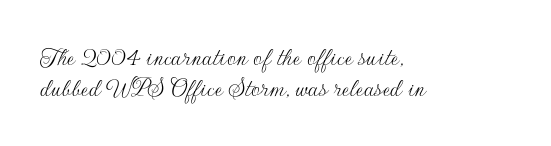
Anything drawn beneath the words? Only blank space. Nothing heavy about these letters — not bold at all. Look at the tracking — it's just the regular setting, nothing added. Typographically, this falls in the sans-serif category. Varying glyph widths throughout — classic text-font behaviour.
